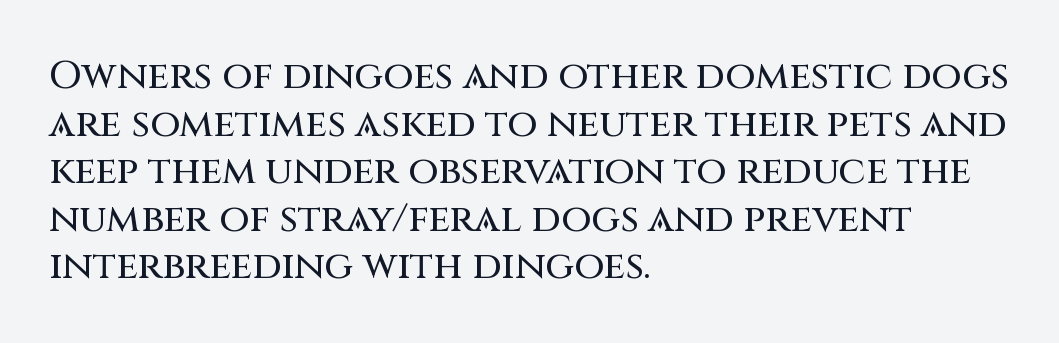
Q: Is the text italic (slanted)? A: No, it is upright.
Q: Is the typeface a serif or a sans-serif typeface? A: Sans-serif.
Q: Is the text underlined? A: No.
Q: How is the paragraph aligned? A: Left-aligned.
Q: Is the spacing between letters normal or unusually wide? A: Normal.
Q: Width (condensed, normal, or wide)? A: Normal.
Q: Stroke contrast? A: Medium.
Q: x-height? A: Large.
Q: Monospaced? A: No.
